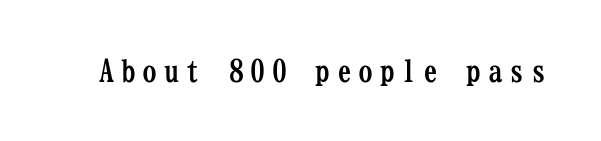
{"serif": "yes", "italic": "no", "bold": "yes", "weight": "semibold", "width": "condensed", "stroke_contrast": "low", "x_height": "medium", "monospaced": "yes", "underline": "no", "letter_spacing": "wide", "letter_spacing_em": 0.22, "glyph_px": 30}
